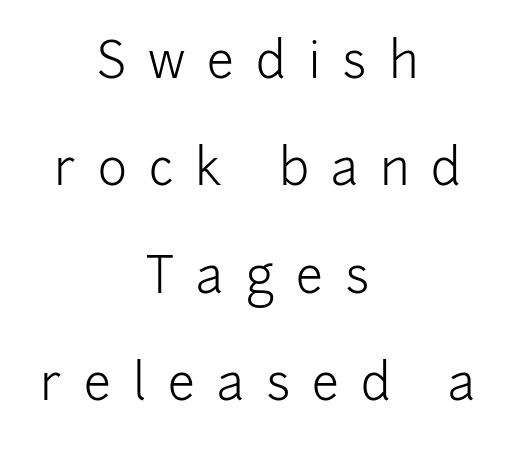
Q: Is the text bold? A: No.
Q: Is the text italic (slanted)? A: No, it is upright.
Q: Is the typeface a serif or a sans-serif typeface? A: Sans-serif.
Q: Is the text underlined? A: No.
Q: How is the paragraph aligned? A: Centered.
Q: Is the spacing between letters normal or unusually wide? A: Unusually wide.
Q: Is the spacing between lines tight, normal or loose? A: Loose.
Q: Width (condensed, normal, or wide)? A: Normal.
Q: Stroke contrast? A: Low.
Q: x-height? A: Medium.
Q: Monospaced? A: No.
